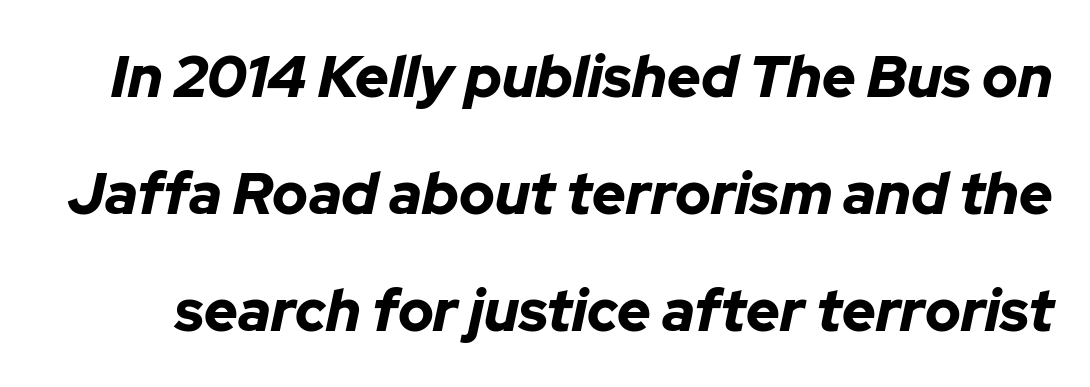
{"italic": "yes", "lean": "right", "slant_degrees": 12, "bold": "yes", "weight": "bold", "width": "normal", "stroke_contrast": "low", "x_height": "medium", "monospaced": "no", "underline": "no", "line_spacing": "loose", "line_spacing_ratio": 2.02, "letter_spacing": "normal", "letter_spacing_em": 0.0, "glyph_px": 58}
